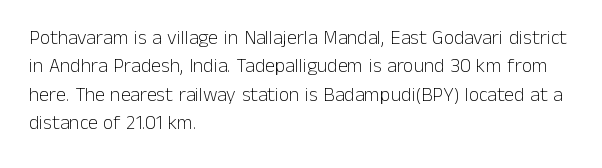
The image shows 20 px text type, upright; set left-aligned, normal line spacing (1.42x), normal letter spacing, not underlined.
